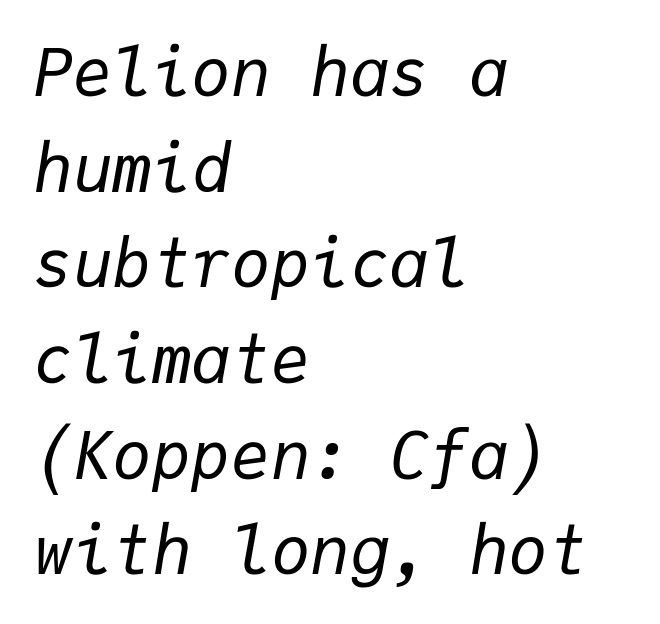
Q: Is the text bold? A: No.
Q: Is the text italic (slanted)? A: Yes, it leans right by about 9 degrees.
Q: Is the text underlined? A: No.
Q: How is the paragraph aligned? A: Left-aligned.
Q: Is the spacing between letters normal or unusually wide? A: Normal.
Q: Is the spacing between lines tight, normal or loose? A: Normal.
Q: Width (condensed, normal, or wide)? A: Normal.
Q: Stroke contrast? A: Low.
Q: x-height? A: Medium.
Q: Monospaced? A: Yes.
